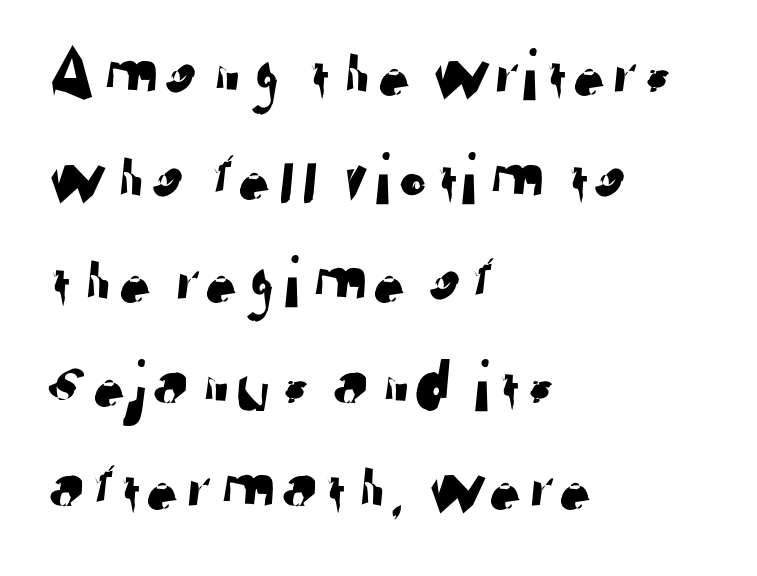
Regarding leading, the lines here are spaced in the standard way. The glyphs in this specimen are sans serif. Here the designer chose a conventional face with non-uniform glyph widths. Between one letter and the next there's only the usual sliver of space. Only glyphs here, with clear space below each row.
